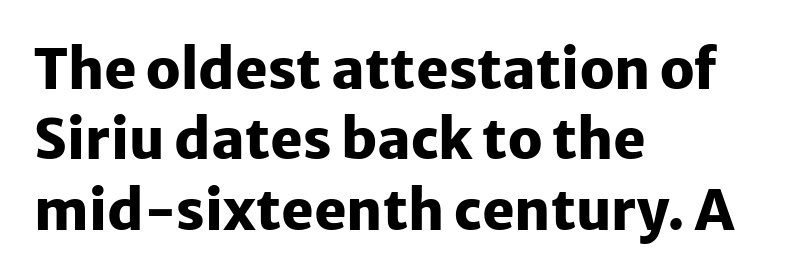
The image shows 55 px heavy sans-serif type, upright; set left-aligned, normal line spacing (1.28x), normal letter spacing, not underlined; low stroke contrast and a medium x-height.
